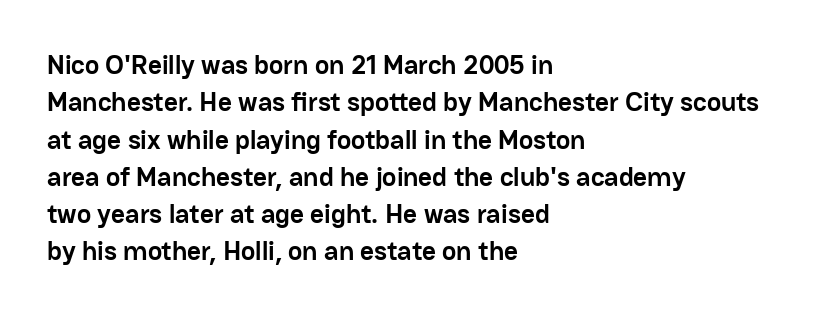
It's the straight-up-and-down kind of type. The lines are quadded left. Letter spacing: default. Rule under the text: the space is simply empty. The space between consecutive lines is moderate. Notice how thick the strokes are: this is what a full bold looks like.
